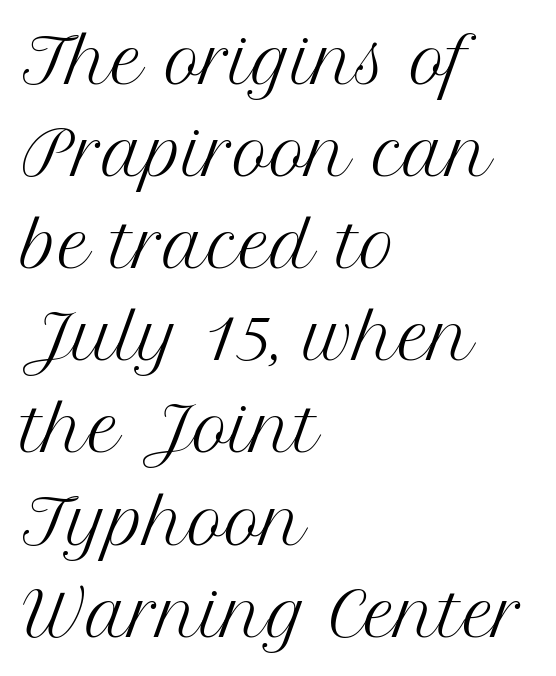
{"bold": "no", "weight": "regular", "width": "normal", "stroke_contrast": "medium", "x_height": "medium", "monospaced": "no", "underline": "no", "align": "left", "line_spacing": "normal", "line_spacing_ratio": 1.51, "letter_spacing": "normal", "letter_spacing_em": 0.0, "glyph_px": 61}
